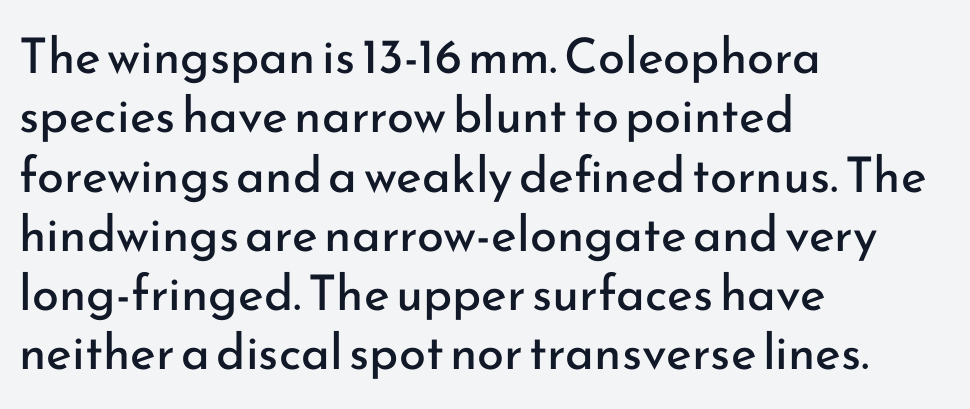
Q: Is the text bold? A: No.
Q: Is the text italic (slanted)? A: No, it is upright.
Q: Is the typeface a serif or a sans-serif typeface? A: Sans-serif.
Q: Is the text underlined? A: No.
Q: How is the paragraph aligned? A: Left-aligned.
Q: Is the spacing between letters normal or unusually wide? A: Normal.
Q: Width (condensed, normal, or wide)? A: Normal.
Q: Stroke contrast? A: Low.
Q: x-height? A: Small.
Q: Monospaced? A: No.
